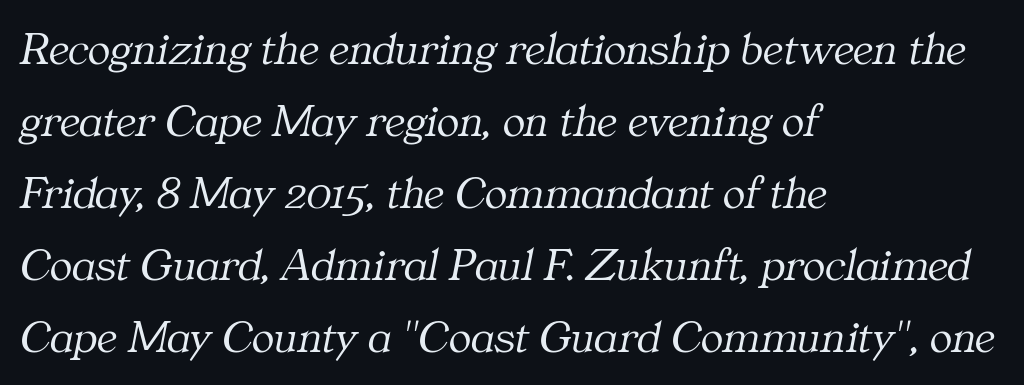
The image shows 47 px light serif type, italic (leaning right); set left-aligned, normal line spacing (1.53x), normal letter spacing, not underlined; medium stroke contrast and a medium x-height.
